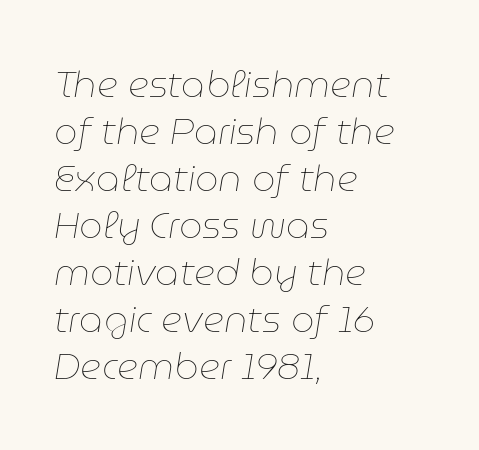
{"italic": "yes", "lean": "right", "slant_degrees": 9, "bold": "no", "weight": "thin", "width": "normal", "stroke_contrast": "low", "x_height": "medium", "monospaced": "no", "underline": "no", "align": "left", "line_spacing": "normal", "line_spacing_ratio": 1.27, "letter_spacing": "normal", "letter_spacing_em": 0.0, "glyph_px": 37}
